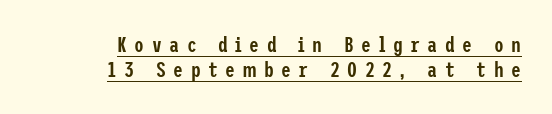
The image shows 22 px text type, upright; set right-aligned, tight line spacing (1.14x), unusually wide letter spacing (+0.34 em), underlined.
